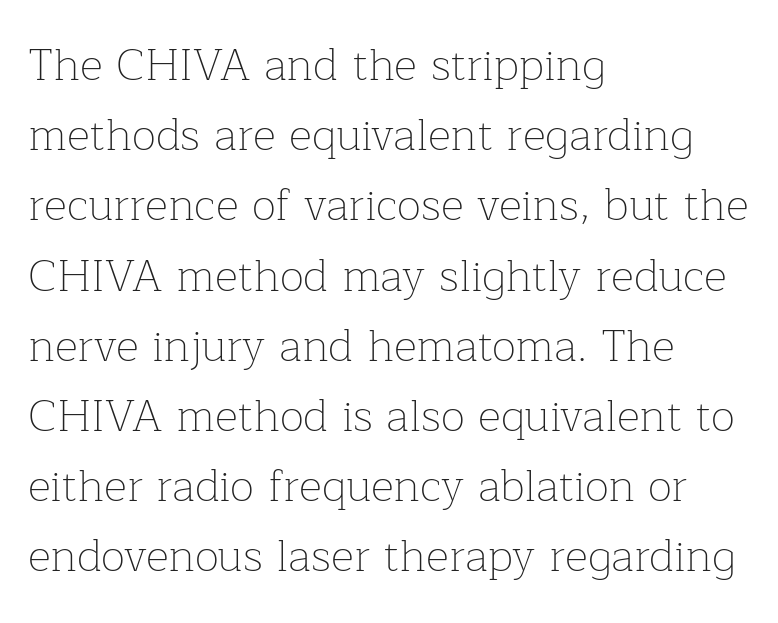
{"serif": "yes", "italic": "no", "bold": "no", "weight": "thin", "width": "normal", "stroke_contrast": "low", "x_height": "medium", "monospaced": "no", "underline": "no", "align": "left", "line_spacing": "normal", "line_spacing_ratio": 1.56, "letter_spacing": "normal", "letter_spacing_em": 0.0, "glyph_px": 45}
